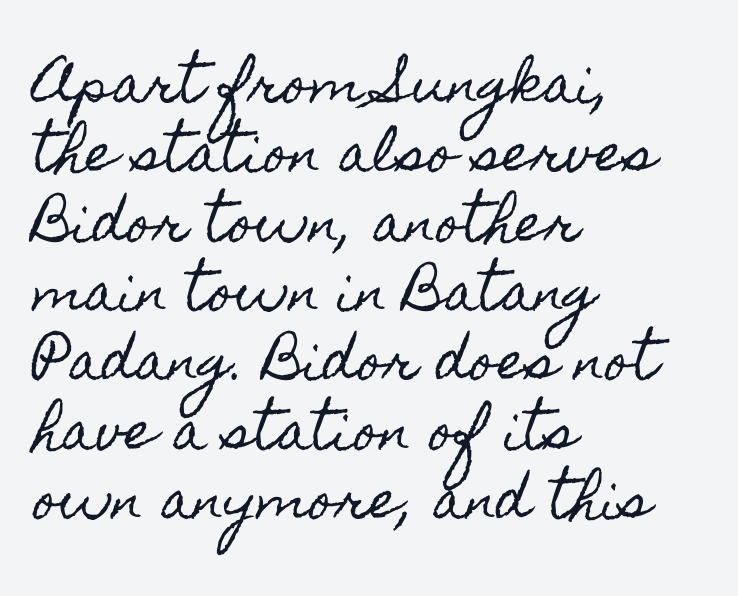
{"width": "condensed", "x_height": "small", "monospaced": "no", "underline": "no", "align": "left", "line_spacing": "normal", "line_spacing_ratio": 1.36, "letter_spacing": "normal", "letter_spacing_em": 0.0, "glyph_px": 51}
